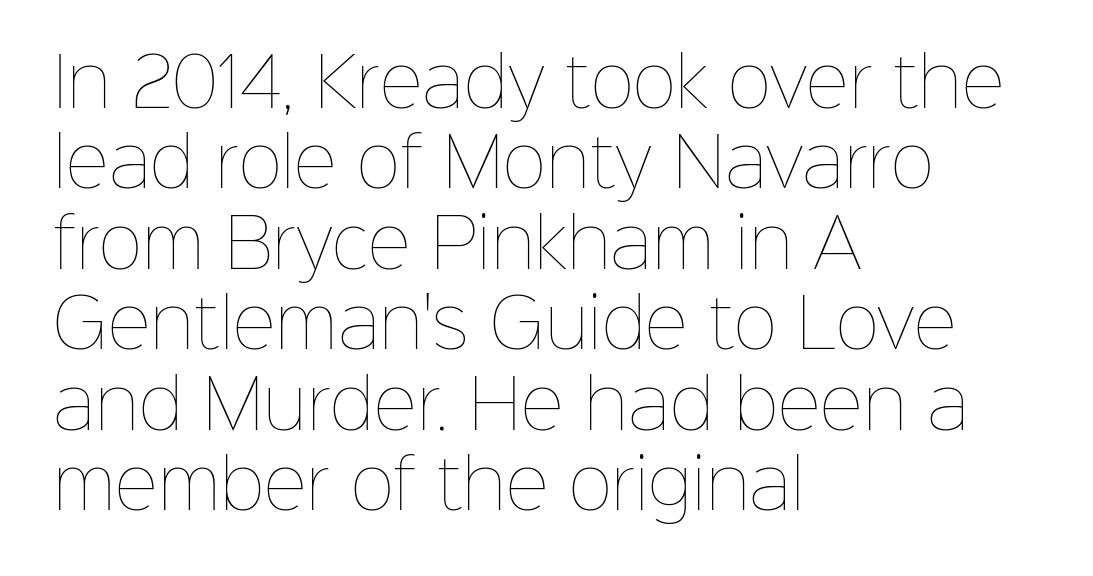
Unmarked baselines from the first word to the last. Standard letterfit; no display-style spreading of the glyphs. Stems and bowls with no extra thickness — not bold. The lettering stays uniformly vertical, giving the passage a roman look. Each letter keeps its own natural width here, so spacing adapts to shape.
